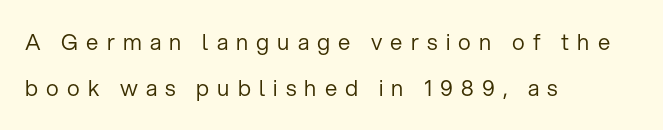
Q: Is the text bold? A: No.
Q: Is the text italic (slanted)? A: No, it is upright.
Q: Is the text underlined? A: No.
Q: How is the paragraph aligned? A: Left-aligned.
Q: Is the spacing between letters normal or unusually wide? A: Unusually wide.
Q: Is the spacing between lines tight, normal or loose? A: Loose.
